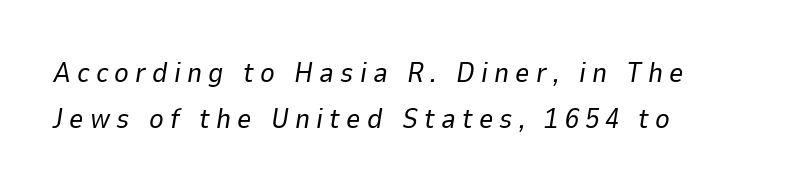
The image shows 28 px regular-weight type, italic (leaning right); set left-aligned, normal line spacing (1.63x), unusually wide letter spacing (+0.22 em), not underlined; low stroke contrast and a medium x-height.
